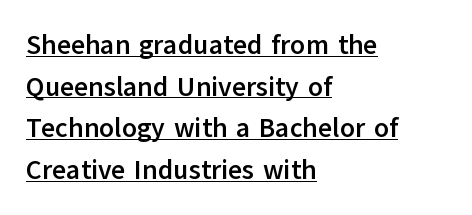
{"italic": "no", "bold": "yes", "underline": "yes", "align": "left", "line_spacing": "normal", "line_spacing_ratio": 1.54, "letter_spacing": "normal", "letter_spacing_em": 0.0, "glyph_px": 27}
